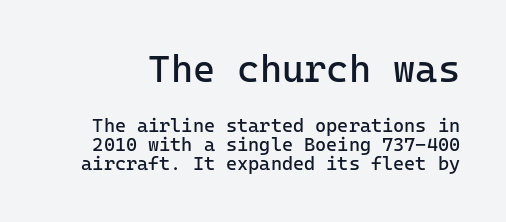
Q: Is the text bold? A: No.
Q: Is the text italic (slanted)? A: No, it is upright.
Q: Is the typeface a serif or a sans-serif typeface? A: Sans-serif.
Q: Is the text underlined? A: No.
Q: Is the spacing between letters normal or unusually wide? A: Normal.
Q: Is the spacing between lines tight, normal or loose? A: Tight.
Q: Which block of text is set in a larger size, the first (top) or the second (bottom)? A: The first (top) one.
Q: Width (condensed, normal, or wide)? A: Normal.
Q: Stroke contrast? A: Low.
Q: x-height? A: Medium.
Q: Monospaced? A: Yes.
